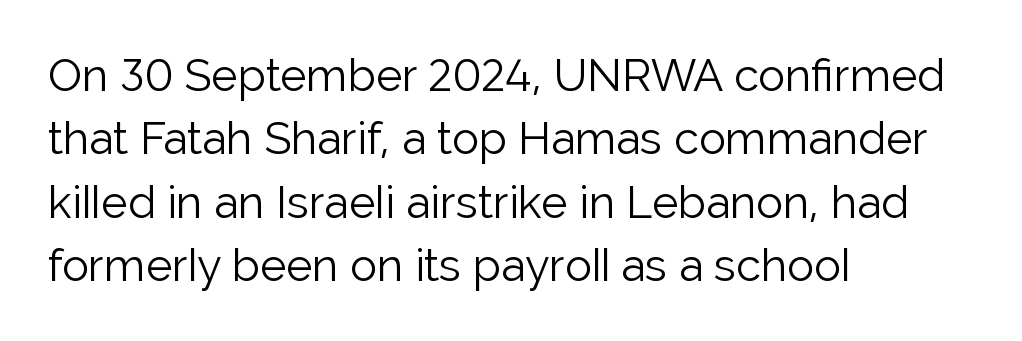
{"serif": "no", "italic": "no", "bold": "no", "weight": "light", "width": "normal", "stroke_contrast": "low", "x_height": "medium", "monospaced": "no", "underline": "no", "align": "left", "line_spacing": "normal", "line_spacing_ratio": 1.41, "letter_spacing": "normal", "letter_spacing_em": 0.0, "glyph_px": 45}
